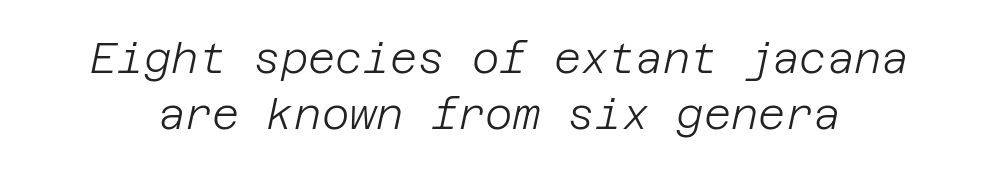
This is oblique type, the kind used for emphasis or titles. The strokes carry an ordinary text weight at most. Line spacing here is normal. The passage shown has conventional tracking throughout. Rule under the text: the space is simply empty.
